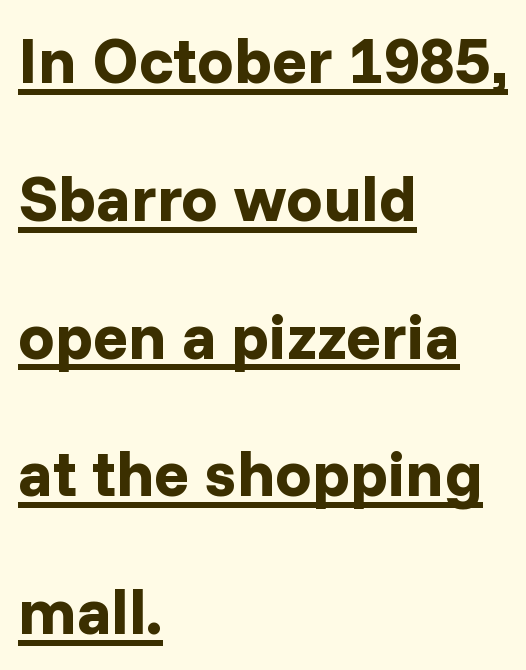
These characters rest on top of a visible drawn line. This sample has the flowing, uneven cadence of proportional lettering. Thick stems and heavy bowls — unmistakably bold. The letters stand straight up with perfectly vertical stems.
